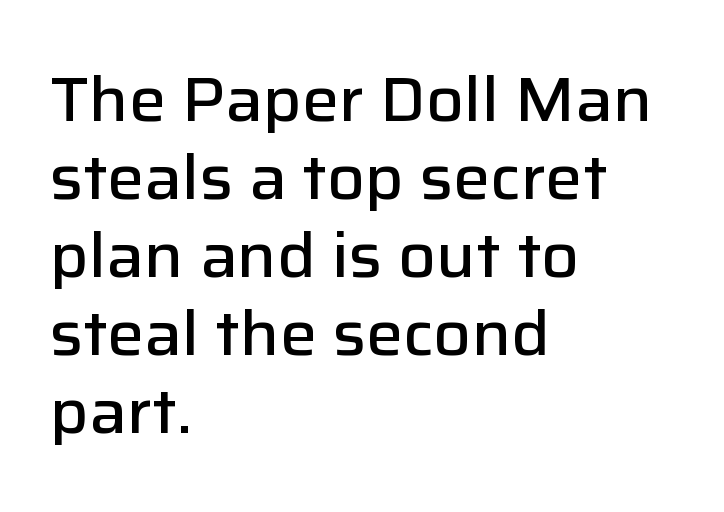
This is sans-serif lettering, the kind often seen on screens and signage. Notice how descenders clear the ascenders below comfortably — that's standard leading. The letters advance in unequal steps, a hallmark of proportional type. Typesetter's note: demi weight, one step under bold.
